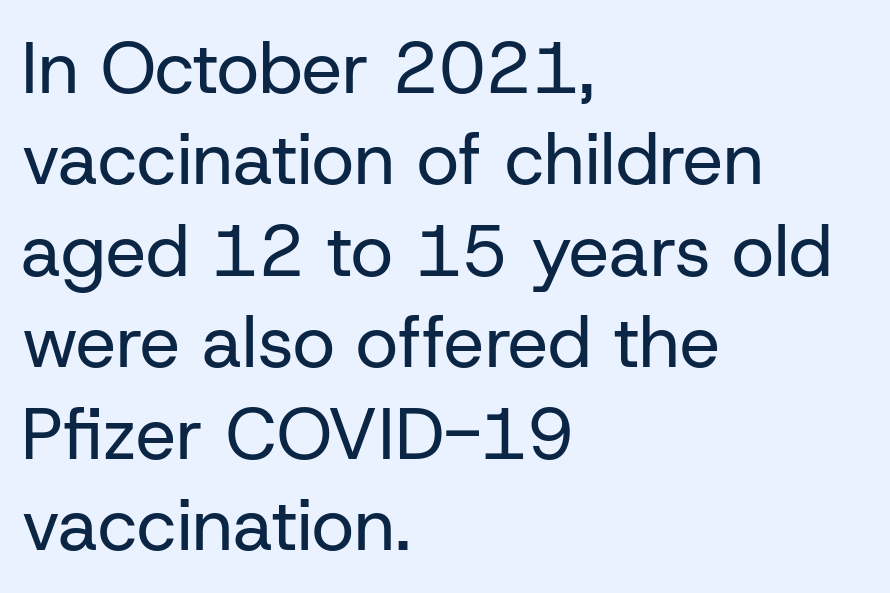
Q: Is the text bold? A: No.
Q: Is the text italic (slanted)? A: No, it is upright.
Q: Is the typeface a serif or a sans-serif typeface? A: Sans-serif.
Q: Is the text underlined? A: No.
Q: How is the paragraph aligned? A: Left-aligned.
Q: Is the spacing between letters normal or unusually wide? A: Normal.
Q: Is the spacing between lines tight, normal or loose? A: Normal.
Q: Width (condensed, normal, or wide)? A: Normal.
Q: Stroke contrast? A: Low.
Q: x-height? A: Medium.
Q: Monospaced? A: No.
